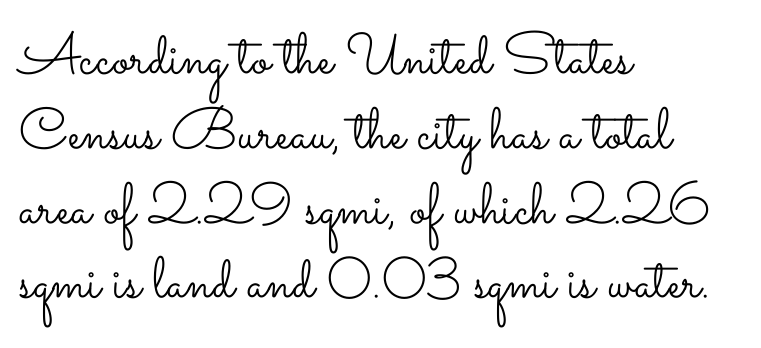
{"bold": "no", "weight": "light", "width": "wide", "stroke_contrast": "low", "x_height": "small", "monospaced": "no", "underline": "no", "align": "left", "line_spacing": "normal", "line_spacing_ratio": 1.29, "letter_spacing": "normal", "letter_spacing_em": 0.0, "glyph_px": 58}
